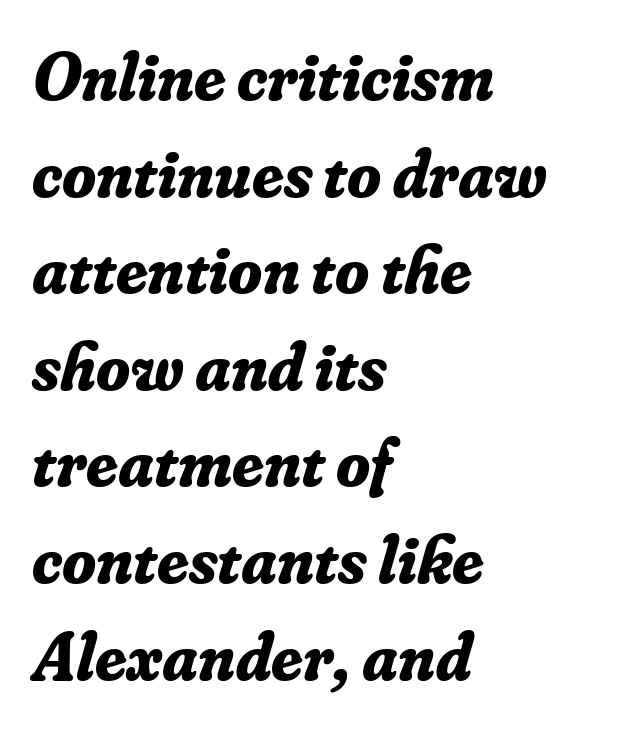
Q: Is the text bold? A: Yes.
Q: Is the text italic (slanted)? A: Yes, it leans right by about 16 degrees.
Q: Is the typeface a serif or a sans-serif typeface? A: Serif.
Q: Is the text underlined? A: No.
Q: How is the paragraph aligned? A: Left-aligned.
Q: Is the spacing between letters normal or unusually wide? A: Normal.
Q: Is the spacing between lines tight, normal or loose? A: Normal.
Q: Width (condensed, normal, or wide)? A: Normal.
Q: Stroke contrast? A: Low.
Q: x-height? A: Small.
Q: Monospaced? A: No.
